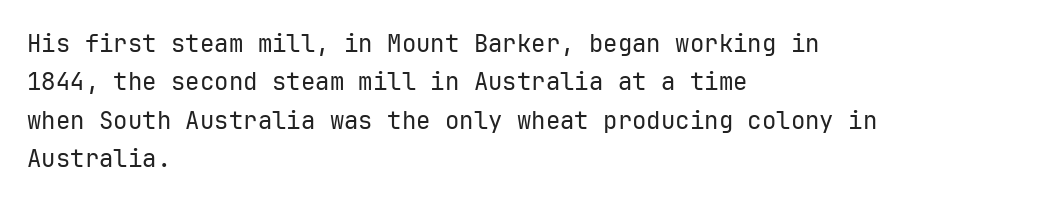
The image shows 24 px text type, upright; set left-aligned, normal line spacing (1.6x), normal letter spacing, not underlined.
